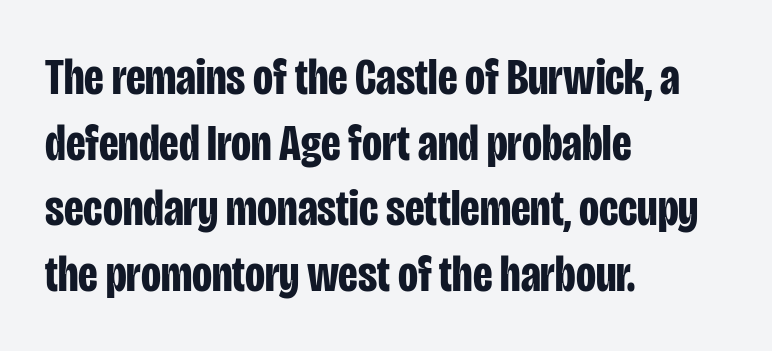
{"serif": "no", "italic": "no", "bold": "yes", "weight": "bold", "width": "condensed", "stroke_contrast": "low", "x_height": "large", "monospaced": "no", "underline": "no", "align": "left", "line_spacing": "normal", "line_spacing_ratio": 1.26, "letter_spacing": "normal", "letter_spacing_em": 0.0, "glyph_px": 52}
